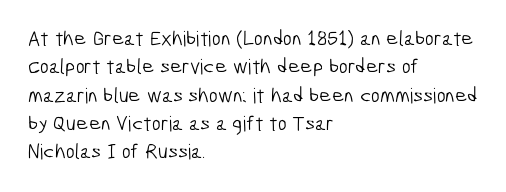
Q: Is the text bold? A: No.
Q: Is the text underlined? A: No.
Q: How is the paragraph aligned? A: Left-aligned.
Q: Is the spacing between letters normal or unusually wide? A: Normal.
Q: Is the spacing between lines tight, normal or loose? A: Normal.
